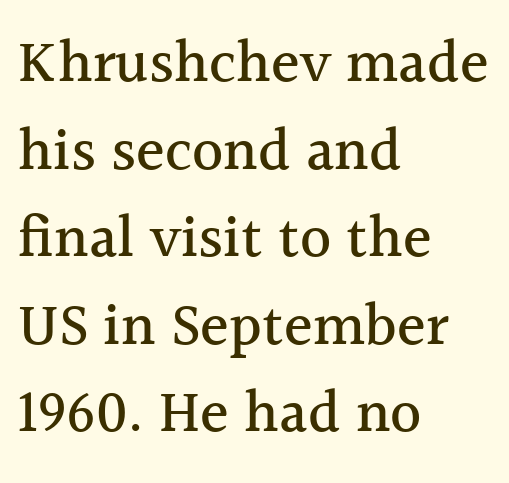
Nothing unusual about the tracking: characters are spaced as the font intends. Leading: standard. Any mark beneath the type? The region is blank. Horizontally, the lines are justified to the leading edge only.
